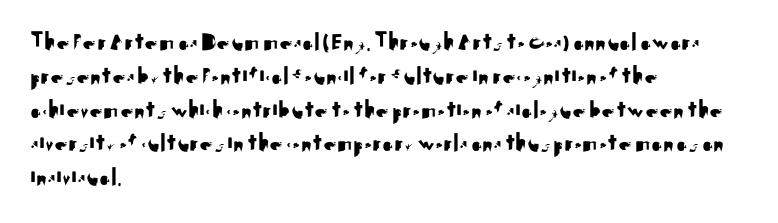
{"italic": "no", "underline": "no", "align": "left", "line_spacing": "normal", "line_spacing_ratio": 1.3, "letter_spacing": "normal", "letter_spacing_em": 0.0, "glyph_px": 26}
